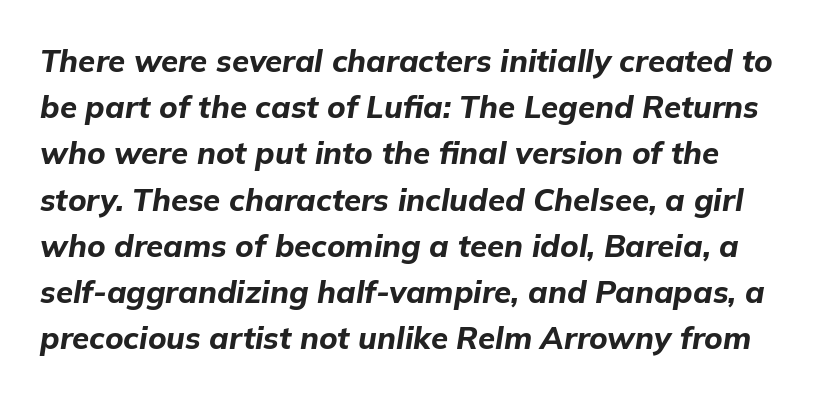
{"italic": "yes", "lean": "right", "slant_degrees": 9, "bold": "yes", "weight": "bold", "width": "normal", "stroke_contrast": "low", "x_height": "medium", "monospaced": "no", "underline": "no", "line_spacing": "normal", "line_spacing_ratio": 1.49, "letter_spacing": "normal", "letter_spacing_em": 0.0, "glyph_px": 31}
